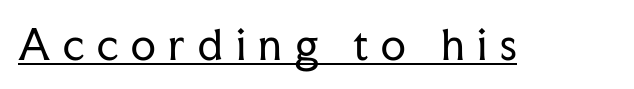
The image shows 40 px regular-weight serif type, upright; set unusually wide letter spacing (+0.32 em), underlined; low stroke contrast and a medium x-height.
